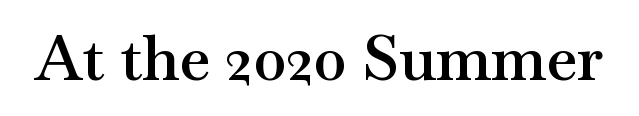
Q: Is the text bold? A: Semi-bold.
Q: Is the text italic (slanted)? A: No, it is upright.
Q: Is the typeface a serif or a sans-serif typeface? A: Serif.
Q: Is the text underlined? A: No.
Q: Is the spacing between letters normal or unusually wide? A: Normal.
Q: Width (condensed, normal, or wide)? A: Wide.
Q: Stroke contrast? A: Medium.
Q: x-height? A: Small.
Q: Monospaced? A: No.
